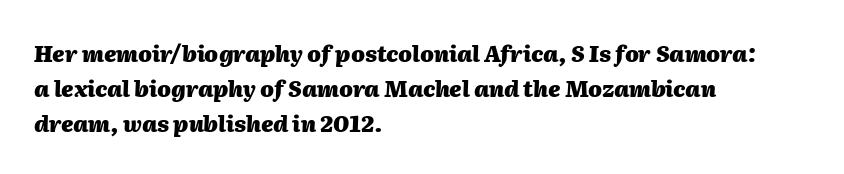
The image shows 22 px bold type, italic (leaning right); set left-aligned, normal line spacing (1.59x), normal letter spacing, not underlined.
